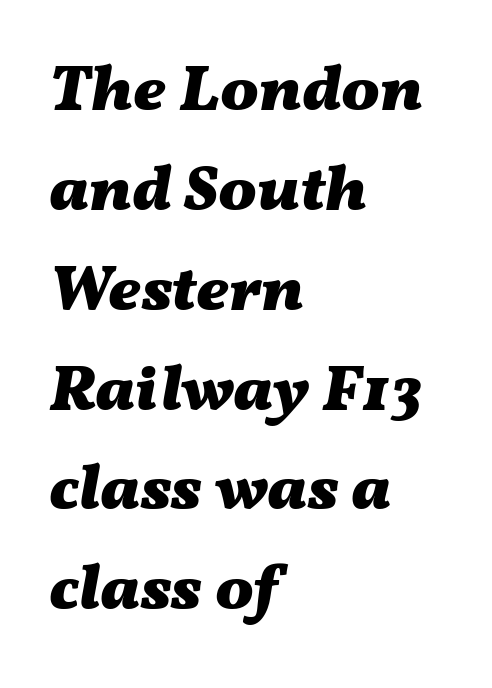
Spacing verdict: proportional, widths tailored to each character. A normal amount of white space separates one row of letters from the next. No word sits above an underline. The specimen reads as italic at a glance. The gaps between neighbouring characters are ordinary and unremarkable.
